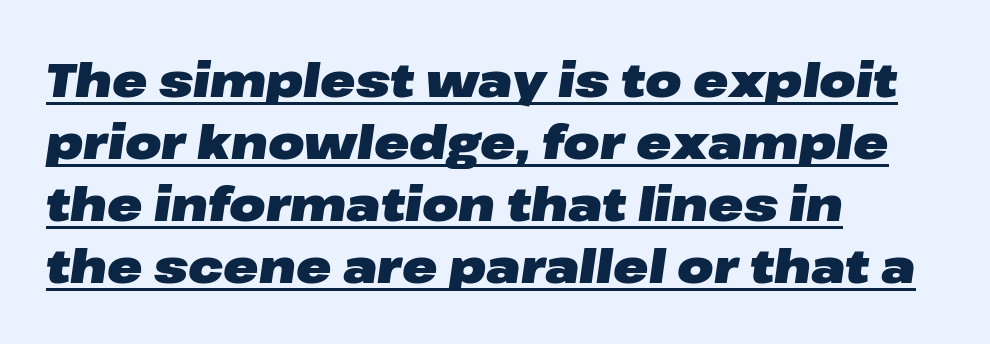
Summary of weight: heavy, a full bold. Does extra space separate the letters? No, they use regular spacing. Would a proofreader flag this as italicized? Yes. These lines are rendered in a variable-pitch font. Like a heading marked for emphasis, these lines bear an underscore. This sample keeps an unexceptional amount of space between lines.
